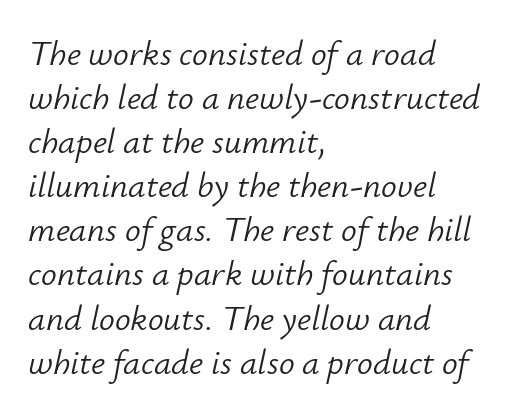
The image shows 35 px light type, italic (leaning right); set left-aligned, normal line spacing (1.26x), normal letter spacing, not underlined; low stroke contrast and a small x-height.
